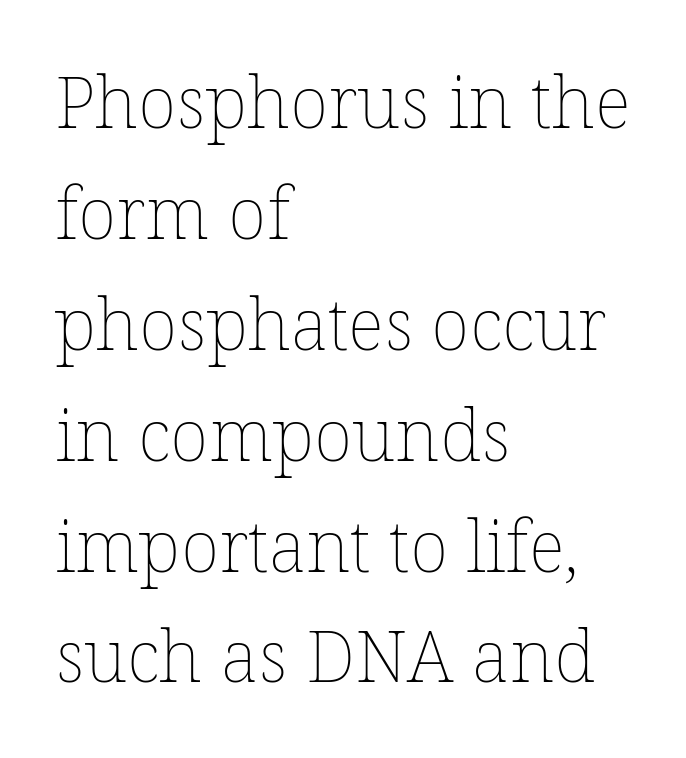
Caption: face not bold, strokes unweighted. Style check: upright. A typesetter would call this zero additional tracking. Notice how descenders clear the ascenders below comfortably — that's standard leading. The passage is arranged the way most books set body copy — flush left.
